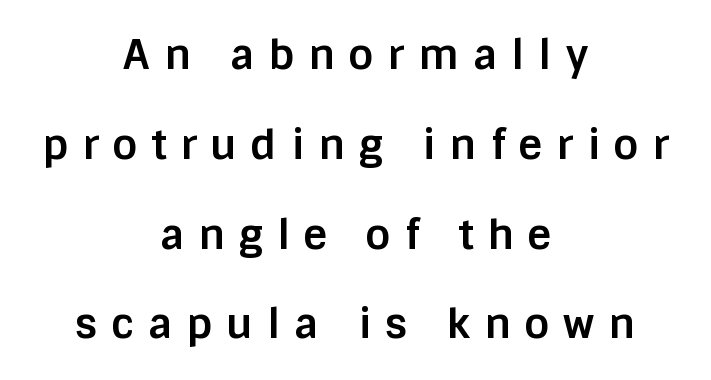
{"serif": "no", "italic": "no", "bold": "yes", "weight": "bold", "width": "normal", "stroke_contrast": "low", "x_height": "large", "monospaced": "no", "underline": "no", "align": "center", "line_spacing": "loose", "line_spacing_ratio": 2.19, "letter_spacing": "wide", "letter_spacing_em": 0.34, "glyph_px": 41}
